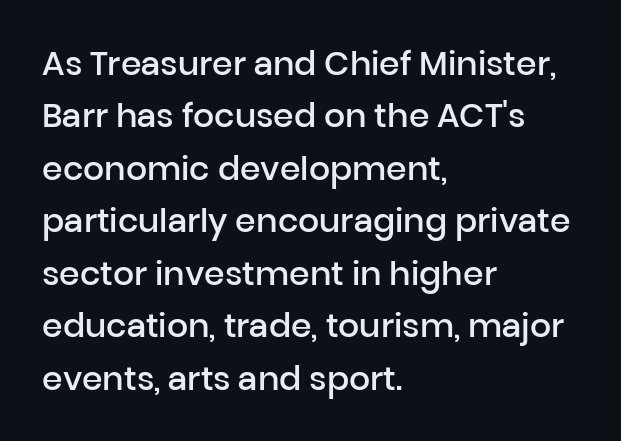
Q: Is the text bold? A: Semi-bold.
Q: Is the text italic (slanted)? A: No, it is upright.
Q: Is the typeface a serif or a sans-serif typeface? A: Sans-serif.
Q: Is the text underlined? A: No.
Q: How is the paragraph aligned? A: Left-aligned.
Q: Is the spacing between letters normal or unusually wide? A: Normal.
Q: Is the spacing between lines tight, normal or loose? A: Normal.
Q: Width (condensed, normal, or wide)? A: Normal.
Q: Stroke contrast? A: Low.
Q: x-height? A: Medium.
Q: Monospaced? A: No.
